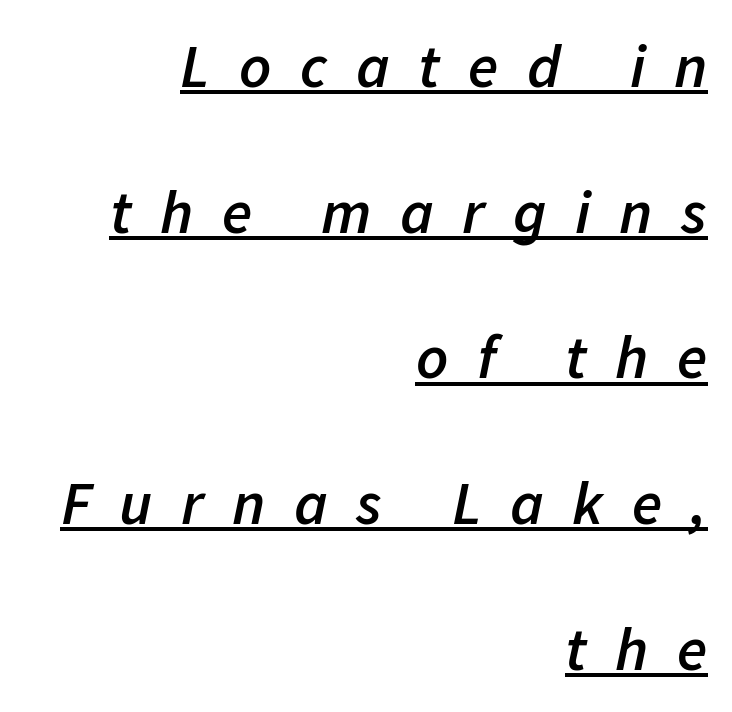
The line texture is sparse and dotted thanks to wide tracking. Looks like regular typesetting: each glyph gets only the width it needs. Notice how the stems are inclined rather than vertical — that's the hallmark of italics. Compared with undecorated copy, this sample adds a rule below the words. Vertically, the passage feels expansive, rows floating well apart. A semibold gives these letters moderate extra thickness, short of bold.
